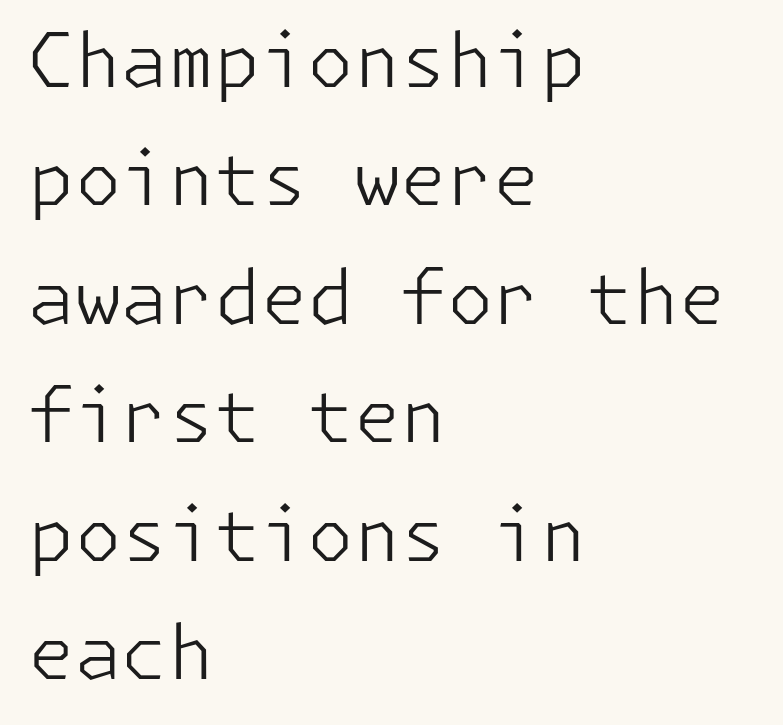
{"serif": "no", "italic": "no", "bold": "no", "weight": "light", "width": "normal", "stroke_contrast": "low", "x_height": "medium", "underline": "no", "align": "left", "line_spacing": "normal", "line_spacing_ratio": 1.58, "letter_spacing": "normal", "letter_spacing_em": 0.0, "glyph_px": 75}
